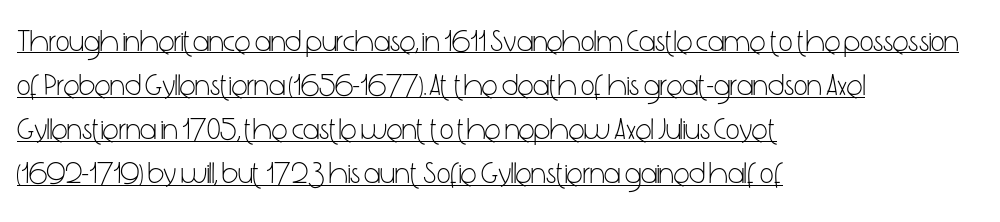
{"serif": "no", "italic": "no", "bold": "no", "weight": "light", "width": "condensed", "stroke_contrast": "low", "x_height": "medium", "monospaced": "no", "underline": "yes", "align": "left", "line_spacing": "normal", "line_spacing_ratio": 1.47, "letter_spacing": "normal", "letter_spacing_em": 0.0, "glyph_px": 30}
